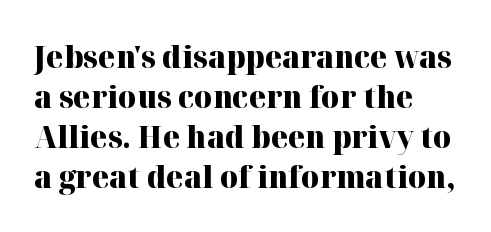
{"serif": "yes", "italic": "no", "bold": "yes", "weight": "heavy", "width": "normal", "stroke_contrast": "high", "x_height": "medium", "monospaced": "no", "underline": "no", "align": "left", "line_spacing": "normal", "line_spacing_ratio": 1.29, "letter_spacing": "normal", "letter_spacing_em": 0.0, "glyph_px": 31}
